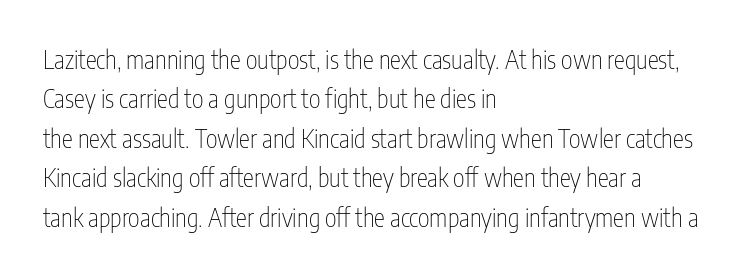
This block has exactly the height ordinary leading produces. Heft: none added — not bold. The face used here is rendered with its standard letterfit. Horizontally, the lines are justified to the leading edge only.
